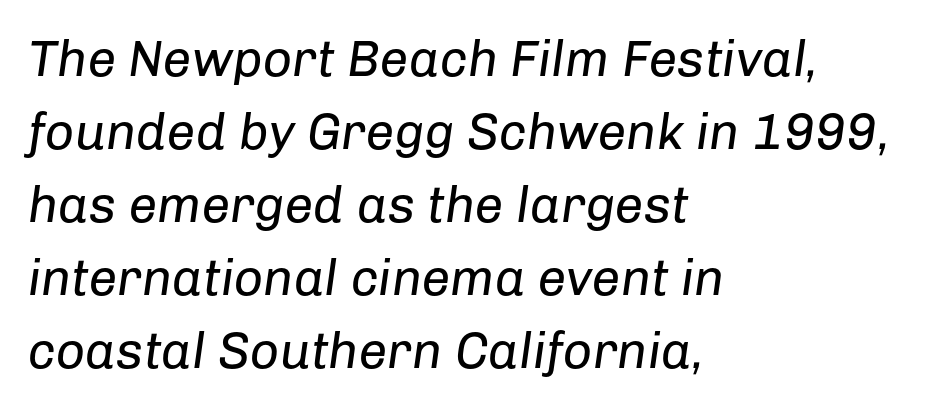
The image shows 51 px regular-weight type, italic (leaning right); set left-aligned, normal line spacing (1.43x), normal letter spacing, not underlined; low stroke contrast and a medium x-height.
